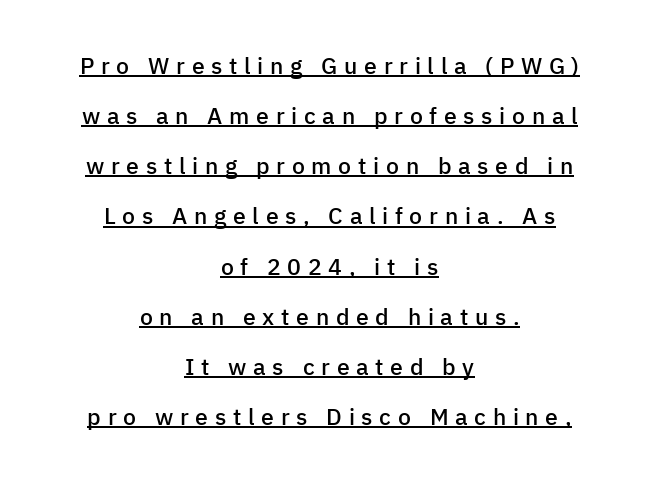
Q: Is the text bold? A: Semi-bold.
Q: Is the text italic (slanted)? A: No, it is upright.
Q: Is the text underlined? A: Yes.
Q: How is the paragraph aligned? A: Centered.
Q: Is the spacing between letters normal or unusually wide? A: Unusually wide.
Q: Is the spacing between lines tight, normal or loose? A: Loose.
